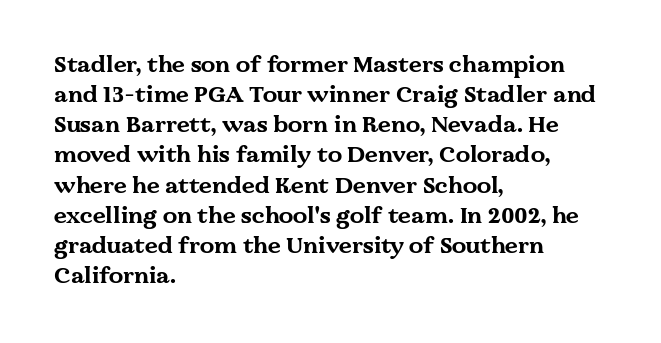
The image shows 23 px bold type, upright; set left-aligned, normal line spacing (1.31x), normal letter spacing, not underlined.
